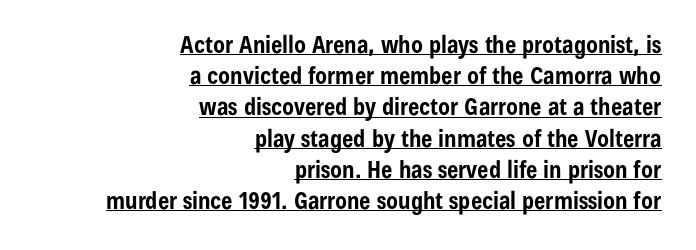
{"italic": "no", "bold": "yes", "underline": "yes", "align": "right", "line_spacing": "normal", "line_spacing_ratio": 1.3, "letter_spacing": "normal", "letter_spacing_em": 0.0, "glyph_px": 24}
